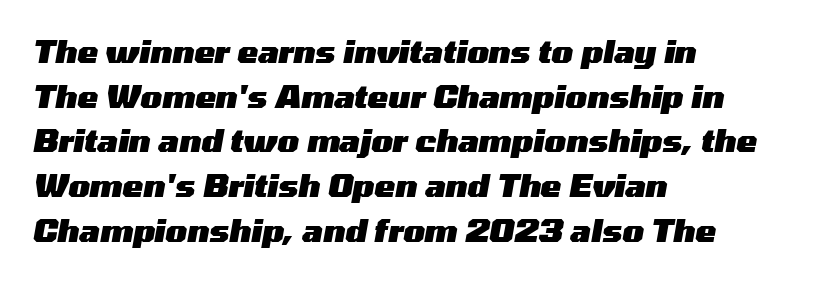
Q: Is the text bold? A: Yes.
Q: Is the text italic (slanted)? A: Yes, it leans right by about 10 degrees.
Q: Is the text underlined? A: No.
Q: How is the paragraph aligned? A: Left-aligned.
Q: Is the spacing between letters normal or unusually wide? A: Normal.
Q: Is the spacing between lines tight, normal or loose? A: Normal.
Q: Width (condensed, normal, or wide)? A: Wide.
Q: Stroke contrast? A: Medium.
Q: x-height? A: Medium.
Q: Monospaced? A: No.
